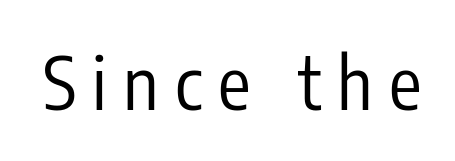
{"serif": "no", "italic": "no", "bold": "no", "weight": "regular", "width": "condensed", "stroke_contrast": "low", "x_height": "medium", "monospaced": "no", "underline": "no", "letter_spacing": "wide", "letter_spacing_em": 0.22, "glyph_px": 73}
